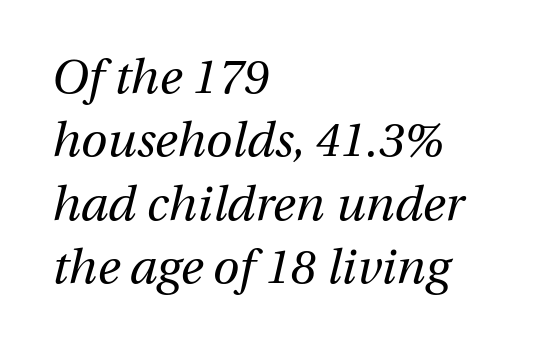
The font is comparable to plain body text, perhaps lighter. The letterforms sit shoulder to shoulder at normal distance. These lines are rendered in a variable-pitch font. Horizontal alignment here is leftward, the default for most running prose. Regarding leading, the lines here are spaced in the standard way.
